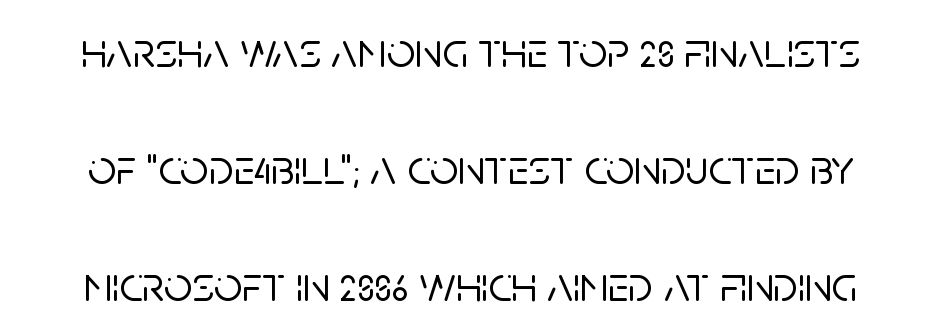
{"serif": "no", "italic": "no", "width": "normal", "stroke_contrast": "low", "x_height": "large", "monospaced": "no", "underline": "no", "line_spacing": "loose", "line_spacing_ratio": 2.34, "letter_spacing": "normal", "letter_spacing_em": 0.0, "glyph_px": 50}
